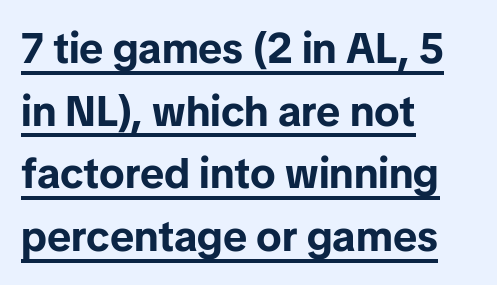
The image shows 42 px bold sans-serif type, upright; set left-aligned, normal line spacing (1.49x), normal letter spacing, underlined; low stroke contrast and a medium x-height.
